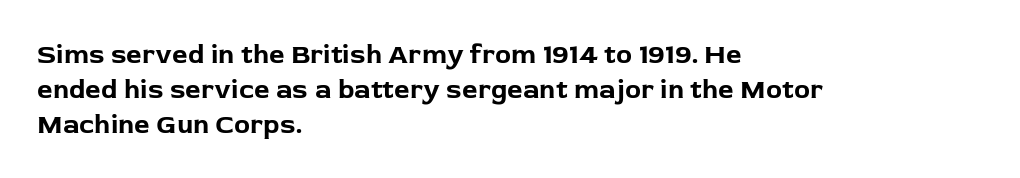
Is there much room between lines? A standard amount, neither cramped nor airy. Emphasis by weight is at full strength: bold. Each word holds together tightly as a unit, with standard inter-letter gaps. Rule under the text: the space is simply empty. Style check: upright. Does the copy run flush right? No — it runs flush left.
